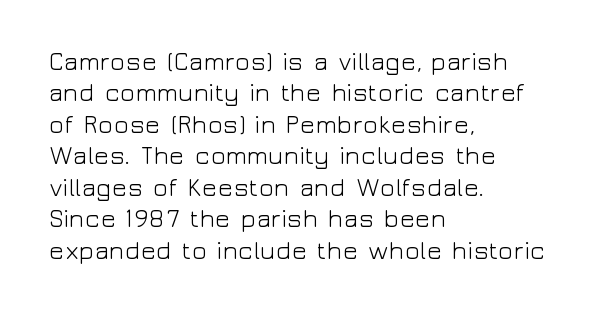
No letter is thick-stroked: the sample isn't bold. This is roman type, the default non-slanted kind. One glance says typical: line gaps are just what's usual. Plain, unruled lines of type. This sample is left-justified, so line endings fall wherever the words run out.
